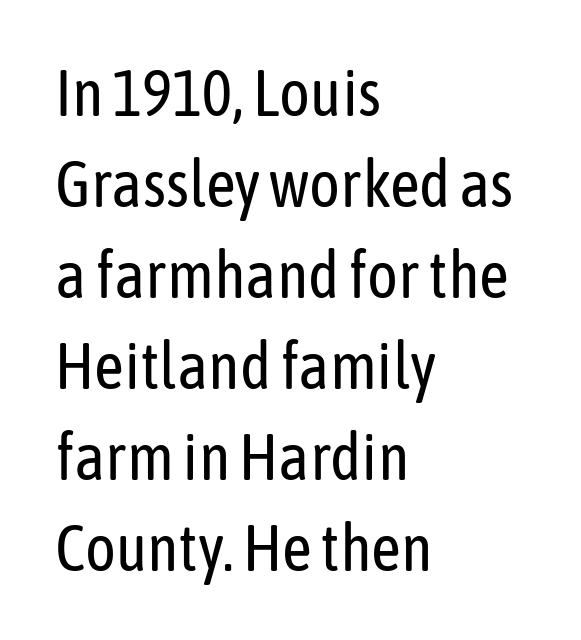
The image shows 65 px regular-weight, condensed sans-serif type, upright; set left-aligned, normal line spacing (1.4x), normal letter spacing, not underlined; low stroke contrast and a medium x-height.
